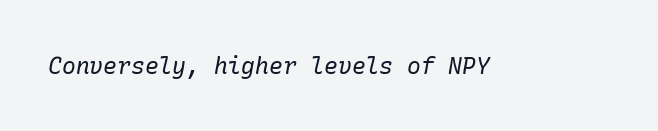
{"italic": "yes", "lean": "right", "slant_degrees": 10, "bold": "no", "underline": "no", "letter_spacing": "normal", "letter_spacing_em": 0.0, "glyph_px": 23}
